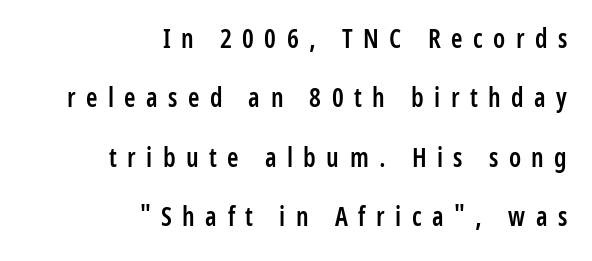
{"italic": "no", "bold": "semi", "underline": "no", "align": "right", "line_spacing": "loose", "line_spacing_ratio": 2.28, "letter_spacing": "wide", "letter_spacing_em": 0.4, "glyph_px": 26}
